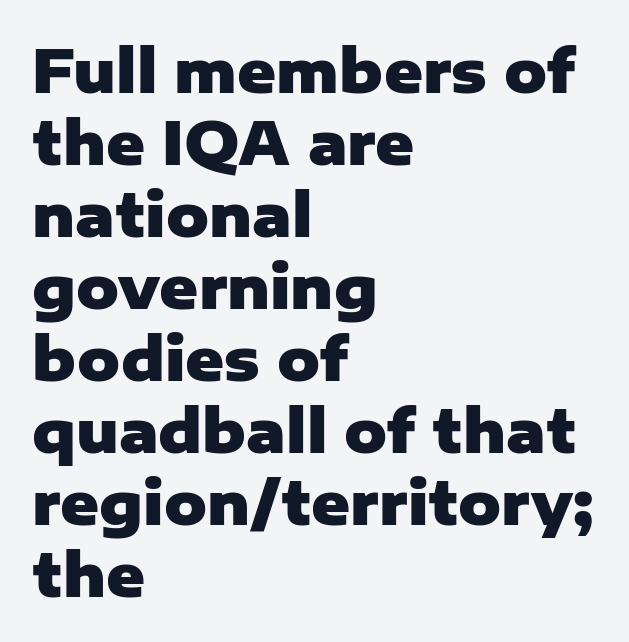
Emphasis by weight is at full strength: bold. The letters stand straight up with perfectly vertical stems. Note the varied advance widths — an 'i' is clearly narrower than an 'm'. Check the space under the baseline: it is left empty. The lines are quadded left. Words appear dense and cohesive because spacing is normal.
